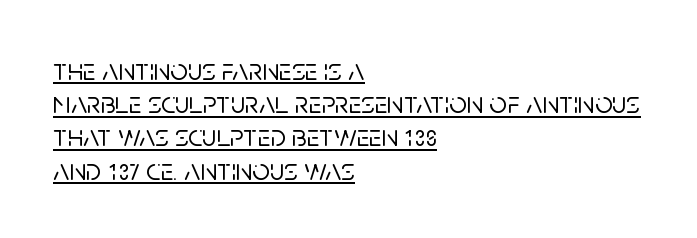
The image shows 31 px sans-serif type, upright; set left-aligned, tight line spacing (1.07x), normal letter spacing, underlined; low stroke contrast and a large x-height.
